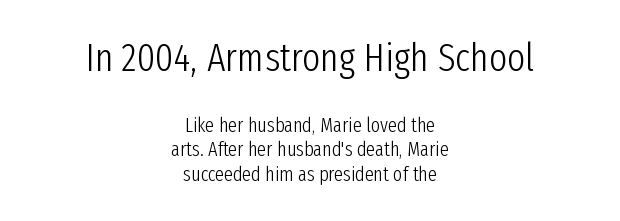
{"serif": "no", "italic": "no", "bold": "no", "weight": "light", "width": "condensed", "stroke_contrast": "low", "x_height": "medium", "monospaced": "no", "underline": "no", "align": "center", "line_spacing_ratio": 1.22, "letter_spacing": "normal", "letter_spacing_em": 0.0, "larger_block": "first", "size_ratio": 1.95, "glyph_px": 39}
